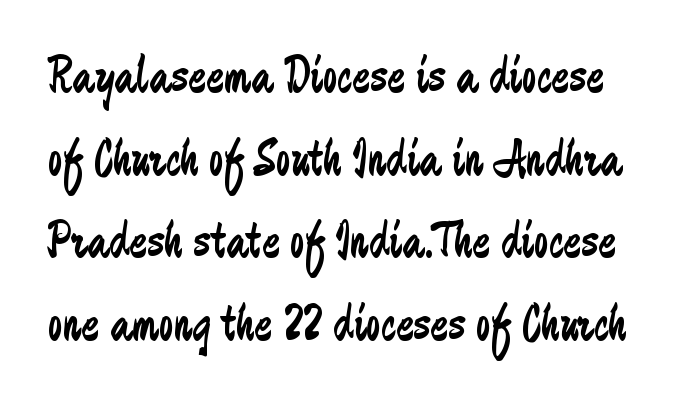
{"serif": "no", "bold": "no", "weight": "regular", "width": "condensed", "stroke_contrast": "low", "x_height": "medium", "monospaced": "no", "underline": "no", "line_spacing": "normal", "line_spacing_ratio": 1.56, "letter_spacing": "normal", "letter_spacing_em": 0.0, "glyph_px": 53}
